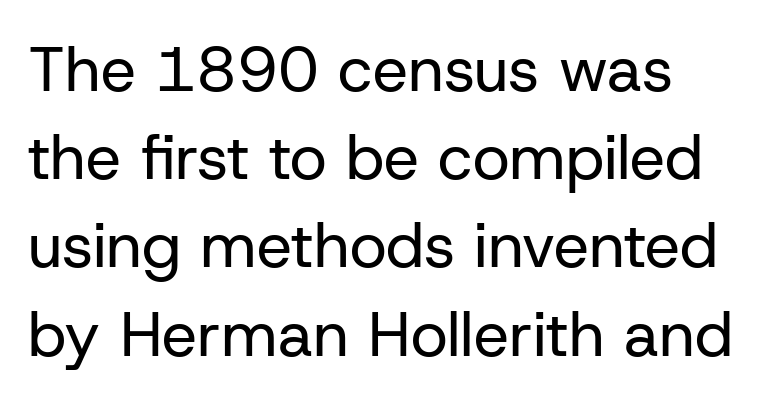
Q: Is the text bold? A: No.
Q: Is the text italic (slanted)? A: No, it is upright.
Q: Is the typeface a serif or a sans-serif typeface? A: Sans-serif.
Q: Is the text underlined? A: No.
Q: How is the paragraph aligned? A: Left-aligned.
Q: Is the spacing between letters normal or unusually wide? A: Normal.
Q: Is the spacing between lines tight, normal or loose? A: Normal.
Q: Width (condensed, normal, or wide)? A: Normal.
Q: Stroke contrast? A: Low.
Q: x-height? A: Medium.
Q: Monospaced? A: No.
